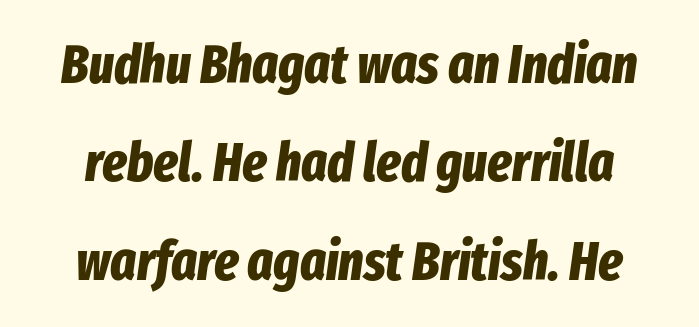
The image shows 54 px bold, condensed type, italic (leaning right); set line spacing 1.82x, normal letter spacing, not underlined; low stroke contrast and a medium x-height.
